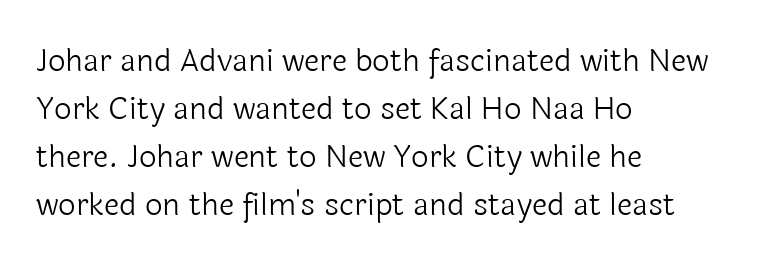
Q: Is the text bold? A: No.
Q: Is the text italic (slanted)? A: No, it is upright.
Q: Is the typeface a serif or a sans-serif typeface? A: Sans-serif.
Q: Is the text underlined? A: No.
Q: How is the paragraph aligned? A: Left-aligned.
Q: Is the spacing between letters normal or unusually wide? A: Normal.
Q: Is the spacing between lines tight, normal or loose? A: Normal.
Q: Width (condensed, normal, or wide)? A: Normal.
Q: x-height? A: Medium.
Q: Monospaced? A: No.
